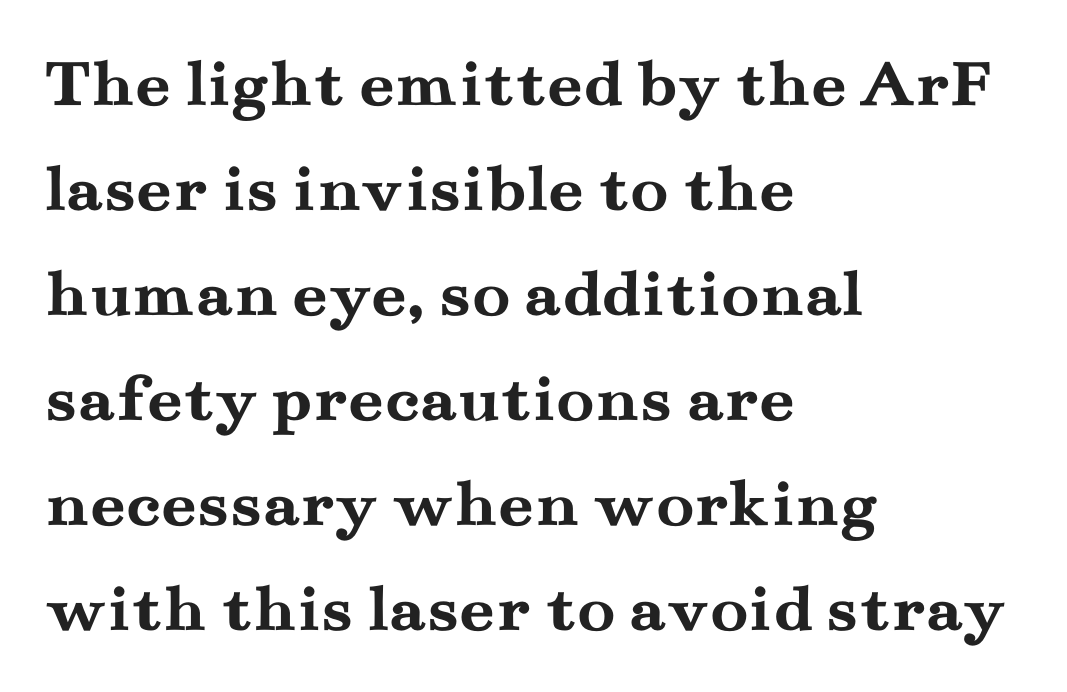
The image shows 70 px semibold, wide serif type, upright; set left-aligned, normal line spacing (1.5x), normal letter spacing, not underlined; medium stroke contrast and a small x-height.
